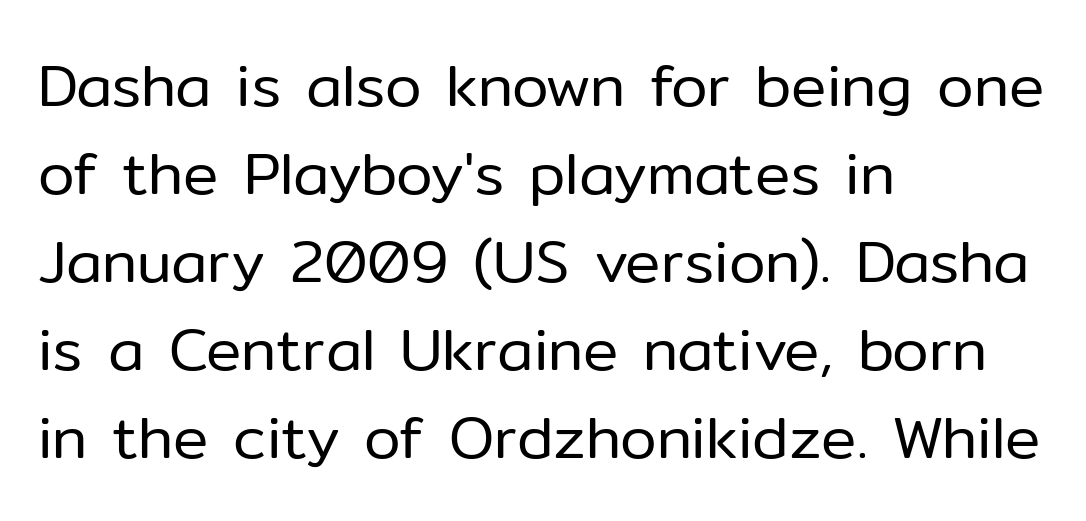
The image shows 59 px regular-weight sans-serif type, upright; set left-aligned, normal line spacing (1.49x), normal letter spacing, not underlined; low stroke contrast and a medium x-height.
